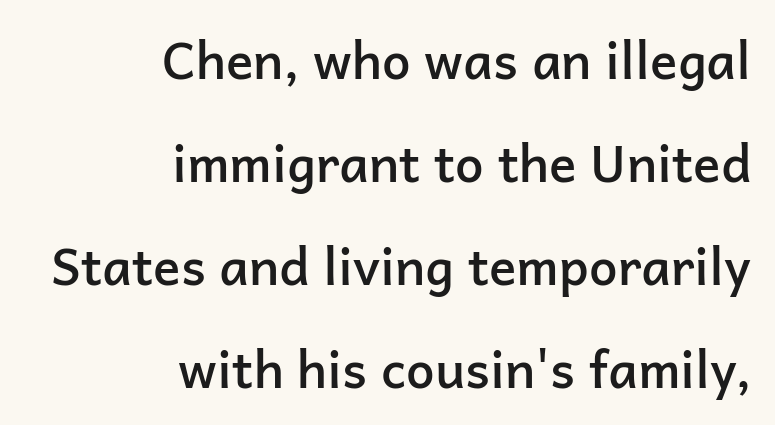
Each letter keeps its own natural width here, so spacing adapts to shape. The type family on display is of the sans-serif kind. Visually the block forms a straight wall on the right and a jagged coastline on the left. If you measured baseline to baseline, you'd find a long distance. Clear beneath every line of the passage.
